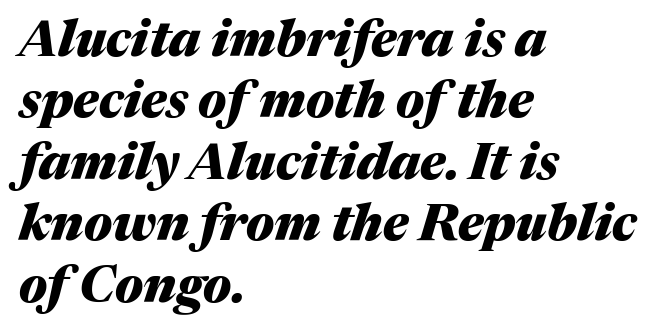
Every row of glyphs begins at an identical x-position on the left. Slanted lettering throughout. Beneath every word, the page is bare. A typesetter would call this zero additional tracking. The rendering uses natural spacing where letterforms have individual widths.
